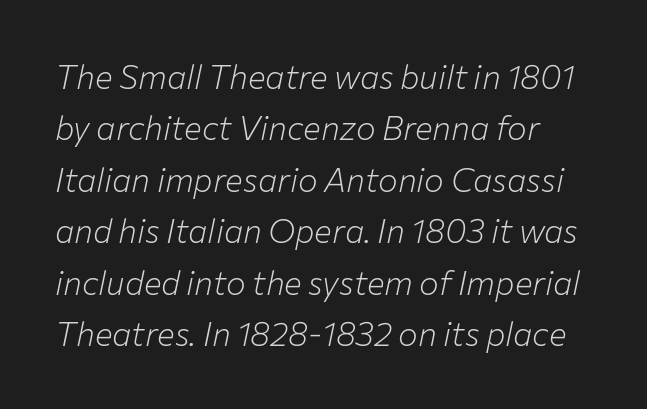
The space beneath each line is pristine and unruled. Between one letter and the next there's only the usual sliver of space. The passage shown leans; its letterforms are oblique. This reads as an unemphasized weight, regular at the heaviest. Character widths vary here, with narrow letters taking less room than wide ones.
